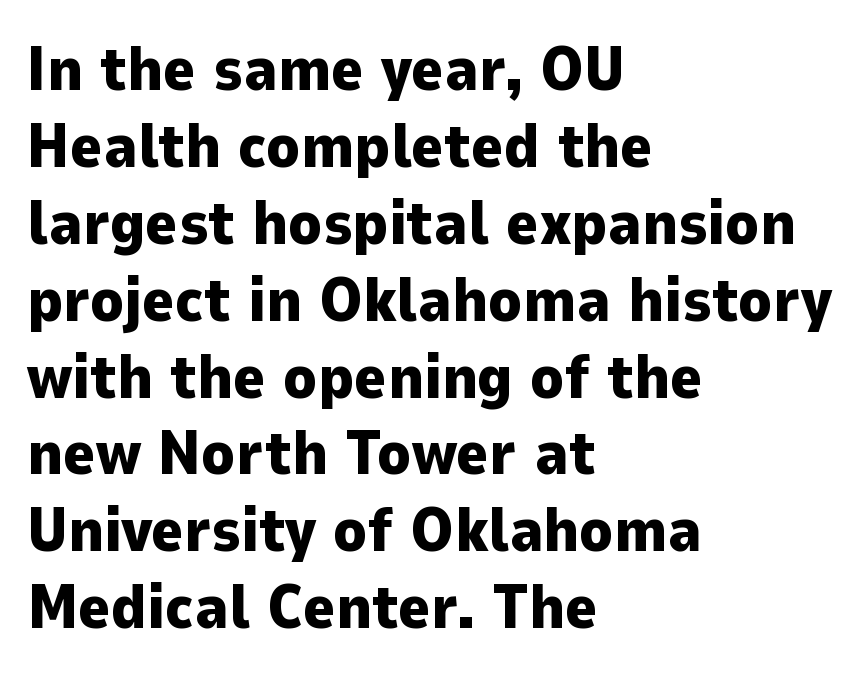
{"serif": "no", "italic": "no", "bold": "yes", "weight": "heavy", "width": "normal", "stroke_contrast": "low", "x_height": "medium", "monospaced": "no", "underline": "no", "align": "left", "line_spacing_ratio": 1.24, "letter_spacing": "normal", "letter_spacing_em": 0.0, "glyph_px": 62}
